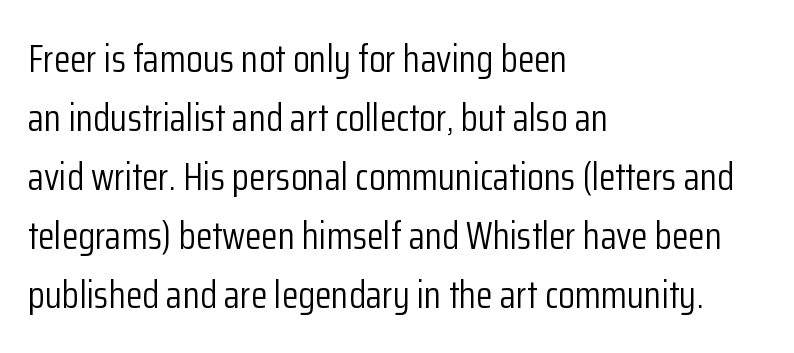
Q: Is the text bold? A: No.
Q: Is the text italic (slanted)? A: No, it is upright.
Q: Is the typeface a serif or a sans-serif typeface? A: Sans-serif.
Q: Is the text underlined? A: No.
Q: How is the paragraph aligned? A: Left-aligned.
Q: Is the spacing between letters normal or unusually wide? A: Normal.
Q: Is the spacing between lines tight, normal or loose? A: Normal.
Q: Width (condensed, normal, or wide)? A: Condensed.
Q: Stroke contrast? A: Low.
Q: x-height? A: Medium.
Q: Monospaced? A: No.
